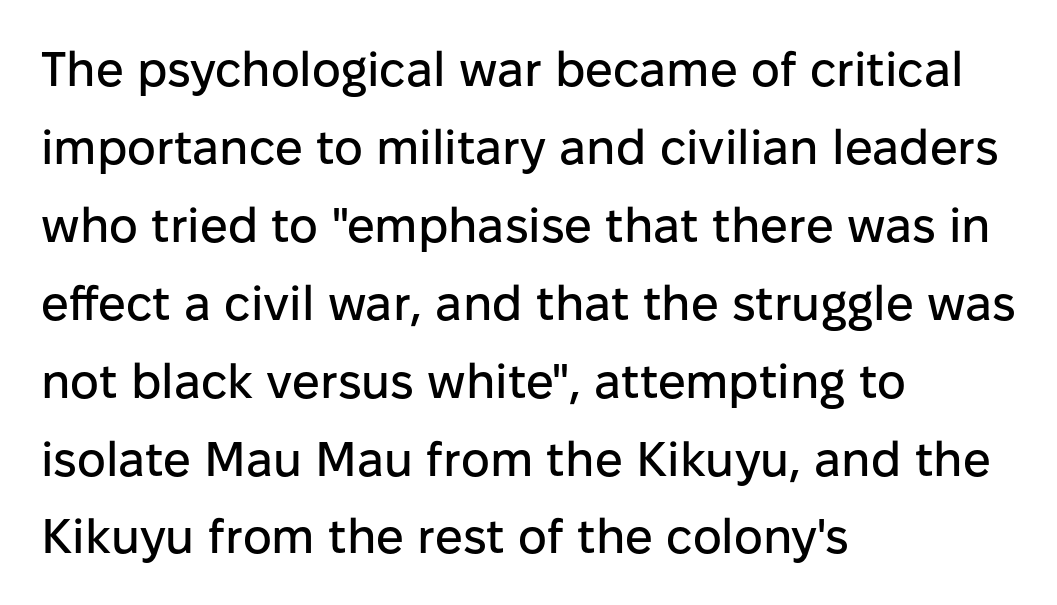
The image shows 49 px sans-serif type, upright; set left-aligned, normal line spacing (1.59x), normal letter spacing, not underlined; low stroke contrast and a medium x-height.
